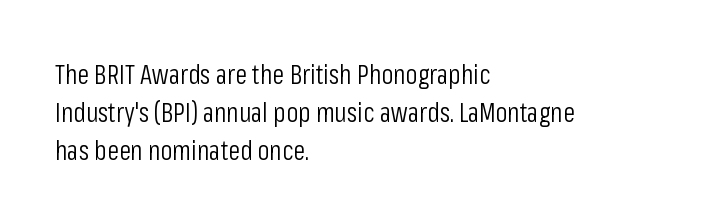
{"italic": "no", "bold": "no", "underline": "no", "align": "left", "line_spacing": "normal", "line_spacing_ratio": 1.41, "letter_spacing": "normal", "letter_spacing_em": 0.0, "glyph_px": 27}
